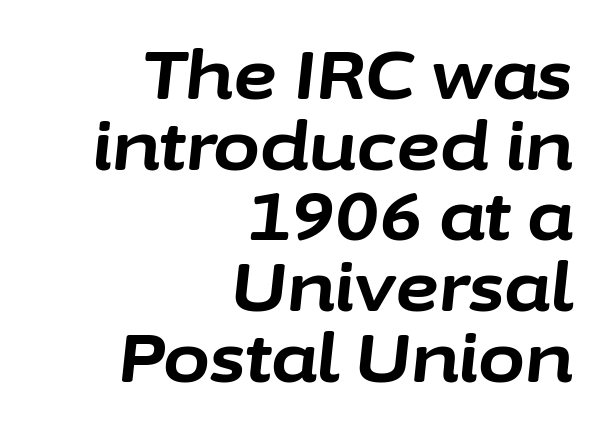
Q: Is the text bold? A: Yes.
Q: Is the text italic (slanted)? A: Yes, it leans right by about 6 degrees.
Q: Is the text underlined? A: No.
Q: How is the paragraph aligned? A: Right-aligned.
Q: Is the spacing between letters normal or unusually wide? A: Normal.
Q: Is the spacing between lines tight, normal or loose? A: Tight.
Q: Width (condensed, normal, or wide)? A: Normal.
Q: Stroke contrast? A: Low.
Q: x-height? A: Medium.
Q: Monospaced? A: No.
